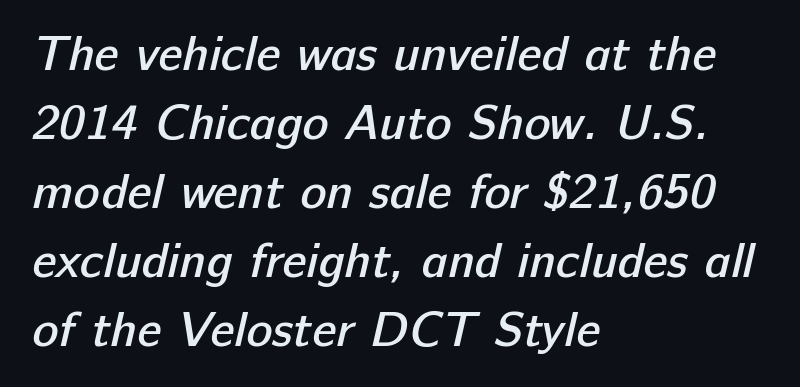
Q: Is the text bold? A: Semi-bold.
Q: Is the typeface a serif or a sans-serif typeface? A: Sans-serif.
Q: Is the text underlined? A: No.
Q: How is the paragraph aligned? A: Left-aligned.
Q: Is the spacing between letters normal or unusually wide? A: Normal.
Q: Is the spacing between lines tight, normal or loose? A: Normal.
Q: Width (condensed, normal, or wide)? A: Normal.
Q: Stroke contrast? A: Low.
Q: x-height? A: Medium.
Q: Monospaced? A: No.
